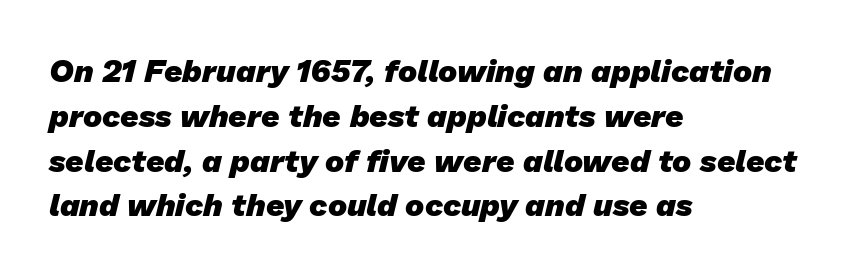
Q: Is the text bold? A: Yes.
Q: Is the typeface a serif or a sans-serif typeface? A: Sans-serif.
Q: Is the text underlined? A: No.
Q: How is the paragraph aligned? A: Left-aligned.
Q: Is the spacing between letters normal or unusually wide? A: Normal.
Q: Is the spacing between lines tight, normal or loose? A: Normal.
Q: Width (condensed, normal, or wide)? A: Normal.
Q: Stroke contrast? A: Low.
Q: x-height? A: Medium.
Q: Monospaced? A: No.
